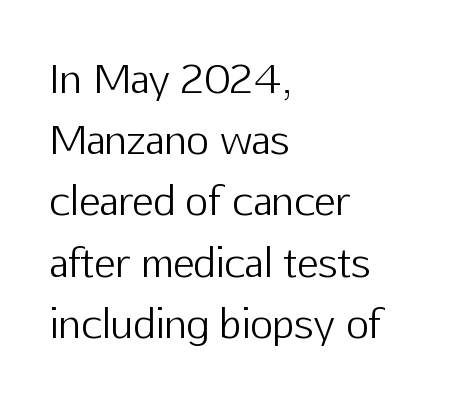
The letters stand straight up with perfectly vertical stems. Vertical spacing — default. In terms of letterspacing, this is plain default setting. Underline: absent.
